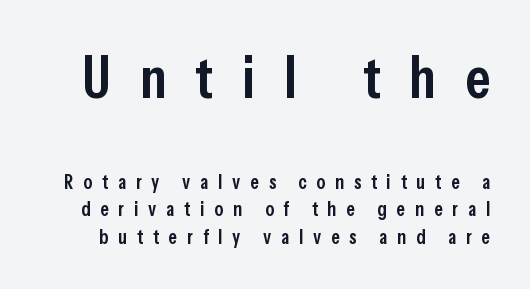
The image shows 59 px semibold, condensed sans-serif type, upright; set normal line spacing (1.38x), unusually wide letter spacing (+0.49 em), not underlined; the first (top) block is 2.95x larger; low stroke contrast and a medium x-height.
